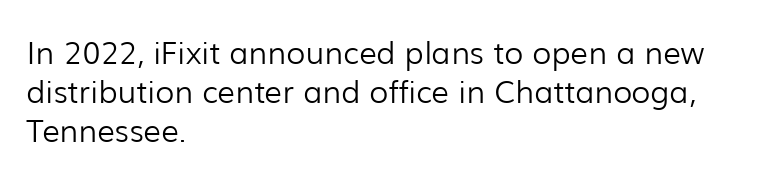
Tracking value appears to be zero — textbook default spacing. The lines are quadded left. The letters carry no serifs — their stems end cleanly without finishing strokes. No italicization has been applied; the sample stays upright. The area under the type is left untouched. Is there much room between lines? A standard amount, neither cramped nor airy.
